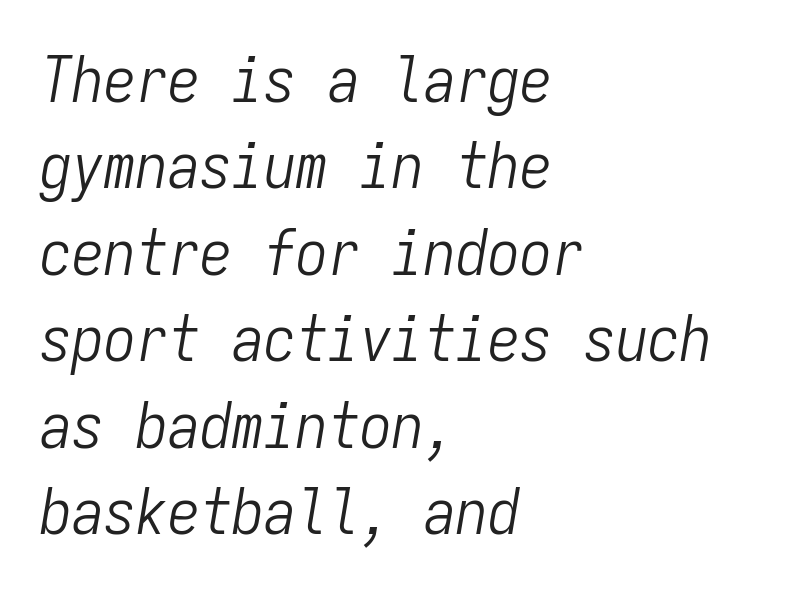
The image shows 64 px light, condensed type, italic (leaning right), monospaced; set left-aligned, normal line spacing (1.35x), normal letter spacing, not underlined; low stroke contrast and a medium x-height.
